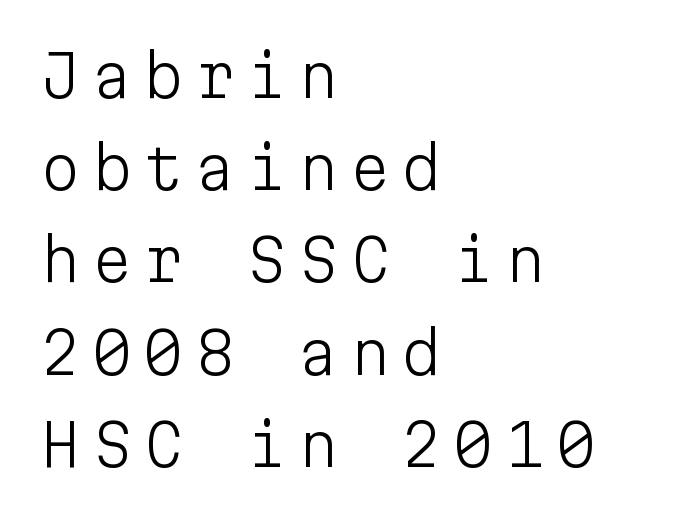
Q: Is the text bold? A: No.
Q: Is the text italic (slanted)? A: No, it is upright.
Q: Is the typeface a serif or a sans-serif typeface? A: Sans-serif.
Q: Is the text underlined? A: No.
Q: How is the paragraph aligned? A: Left-aligned.
Q: Is the spacing between lines tight, normal or loose? A: Normal.
Q: Width (condensed, normal, or wide)? A: Normal.
Q: Stroke contrast? A: Low.
Q: x-height? A: Medium.
Q: Monospaced? A: Yes.
